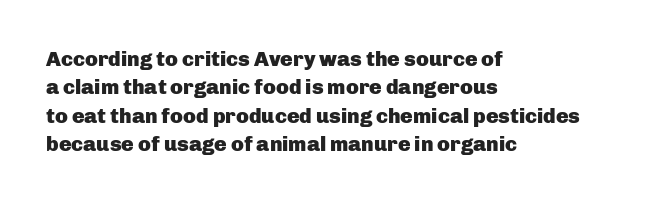
The lines in this sample share a left origin and differ only in where they stop. The block of text has a typical density, with ordinary space between rows. Posture: upright roman. The characters look thick and weighty, a clear bold. Letters rest on an invisible, unmarked baseline. There is no visible air inserted between adjacent glyphs.
